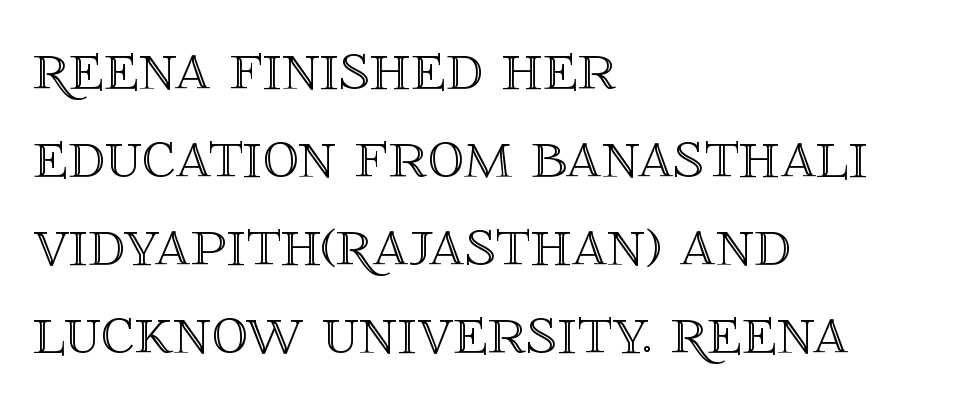
Character widths vary here, with narrow letters taking less room than wide ones. A typesetter would mark this as roman, not italic. The paragraph shown leans on its left margin. Unmarked baselines from the first word to the last. Is the letter spacing exaggerated? No — it looks like the ordinary default.
